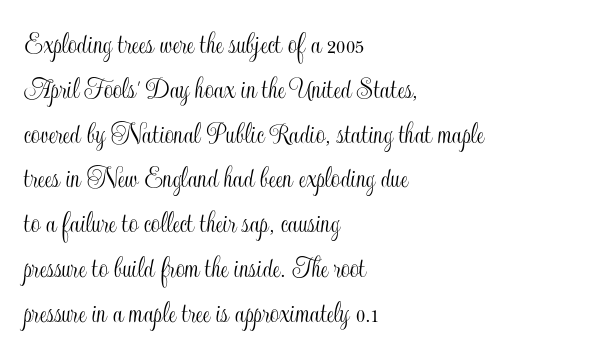
The image shows 32 px condensed type; set left-aligned, normal line spacing (1.4x), normal letter spacing, not underlined; a small x-height.
